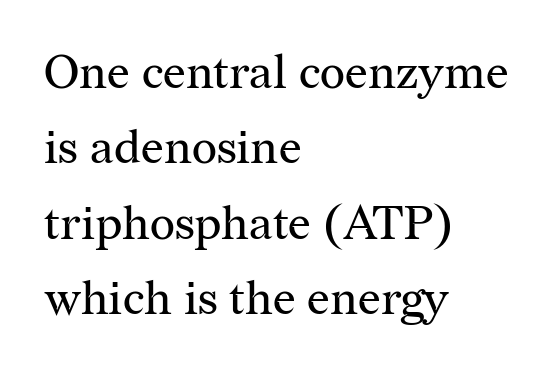
{"serif": "yes", "italic": "no", "bold": "no", "weight": "regular", "width": "normal", "stroke_contrast": "medium", "x_height": "medium", "monospaced": "no", "underline": "no", "align": "left", "line_spacing": "normal", "line_spacing_ratio": 1.57, "letter_spacing": "normal", "letter_spacing_em": 0.0, "glyph_px": 48}
